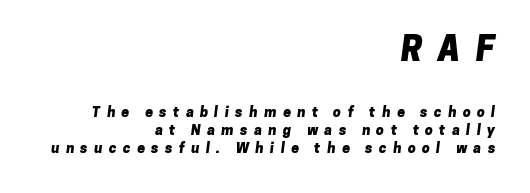
{"serif": "no", "bold": "yes", "weight": "heavy", "width": "normal", "stroke_contrast": "low", "x_height": "medium", "monospaced": "no", "underline": "no", "align": "right", "line_spacing": "normal", "line_spacing_ratio": 1.29, "letter_spacing": "wide", "letter_spacing_em": 0.46, "larger_block": "first", "size_ratio": 2.43, "glyph_px": 34}
